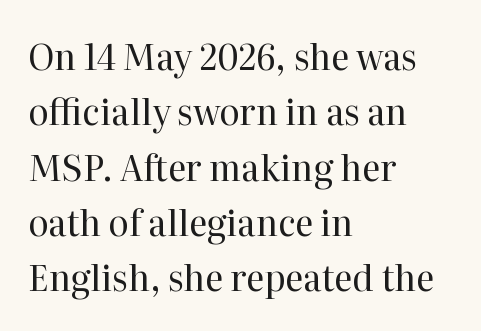
The image shows 35 px regular-weight serif type, upright; set left-aligned, normal line spacing (1.58x), normal letter spacing, not underlined; high stroke contrast and a medium x-height.
